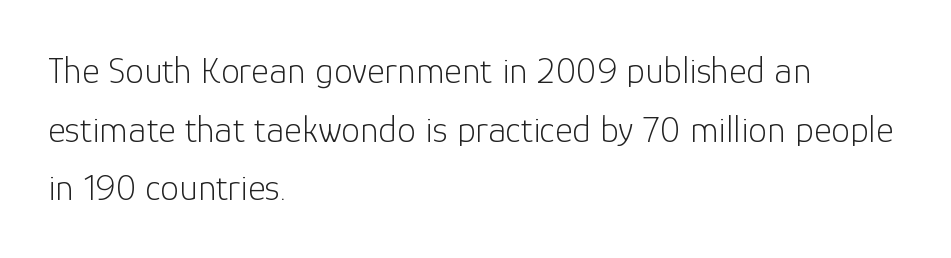
No extra ink here — the face is not bold. Successive baselines arrive at the customary interval. Varying glyph widths throughout — classic text-font behaviour. The lettering holds an erect, upright posture throughout.
